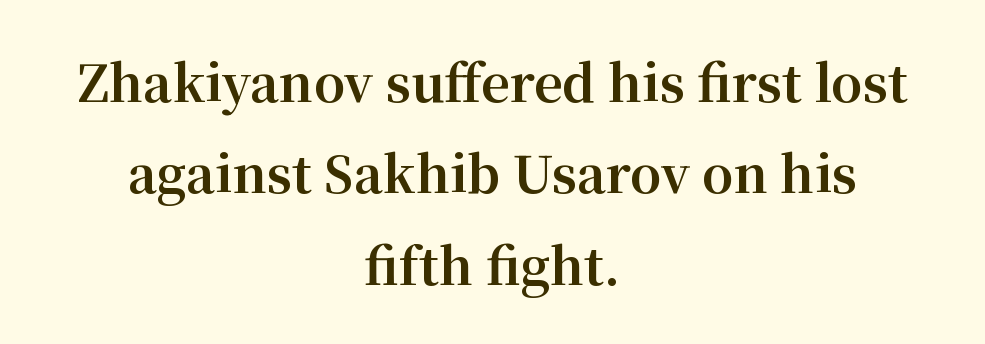
The image shows 50 px bold serif type, upright; set centered, line spacing 1.83x, normal letter spacing, not underlined; medium stroke contrast and a medium x-height.
